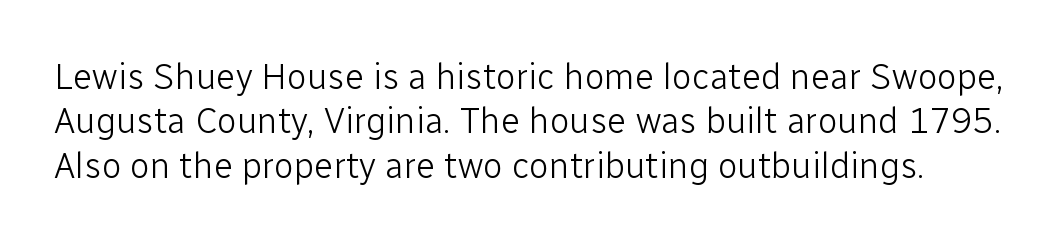
The image shows 36 px light sans-serif type, upright; set line spacing 1.23x, normal letter spacing, not underlined; low stroke contrast and a medium x-height.
